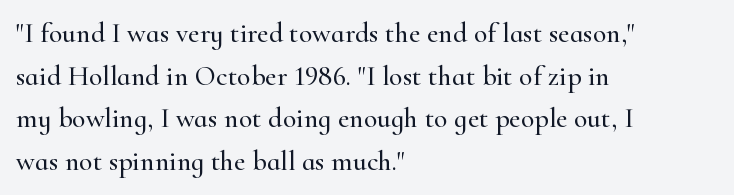
The image shows 28 px serif type, upright; set left-aligned, normal line spacing (1.52x), normal letter spacing, not underlined; high stroke contrast and a small x-height.
